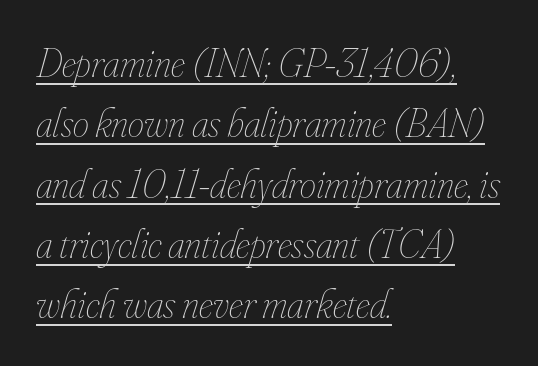
{"italic": "yes", "lean": "right", "slant_degrees": 16, "bold": "no", "weight": "thin", "width": "condensed", "stroke_contrast": "low", "x_height": "small", "monospaced": "no", "underline": "yes", "align": "left", "line_spacing": "normal", "line_spacing_ratio": 1.47, "letter_spacing": "normal", "letter_spacing_em": 0.0, "glyph_px": 41}
